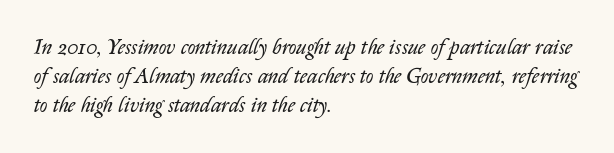
{"italic": "yes", "lean": "right", "slant_degrees": 14, "bold": "no", "underline": "no", "align": "left", "line_spacing": "normal", "line_spacing_ratio": 1.39, "letter_spacing": "normal", "letter_spacing_em": 0.0, "glyph_px": 21}
